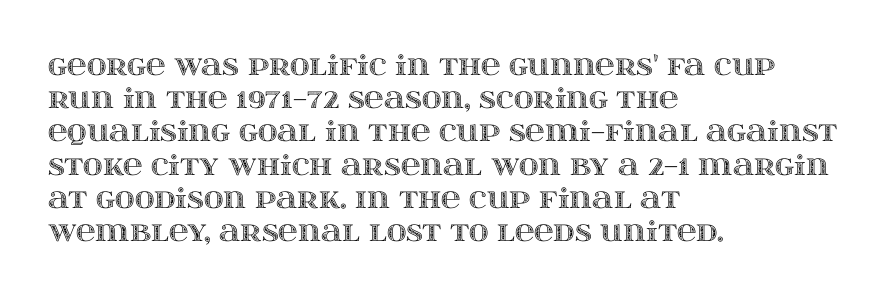
{"italic": "no", "underline": "no", "align": "left", "line_spacing_ratio": 1.23, "letter_spacing": "normal", "letter_spacing_em": 0.0, "glyph_px": 27}
